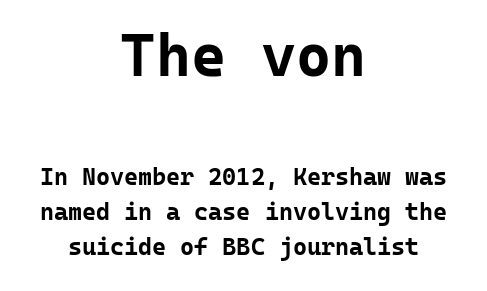
The image shows 60 px bold sans-serif type, upright, monospaced; set centered, normal line spacing (1.46x), normal letter spacing, not underlined; the first (top) block is 2.5x larger; low stroke contrast and a medium x-height.
